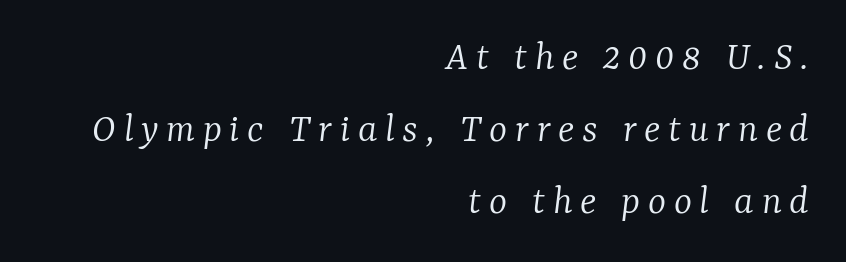
Q: Is the text bold? A: No.
Q: Is the text italic (slanted)? A: Yes, it leans right by about 7 degrees.
Q: Is the typeface a serif or a sans-serif typeface? A: Serif.
Q: Is the text underlined? A: No.
Q: How is the paragraph aligned? A: Right-aligned.
Q: Is the spacing between lines tight, normal or loose? A: Normal.
Q: Width (condensed, normal, or wide)? A: Normal.
Q: Stroke contrast? A: Low.
Q: x-height? A: Medium.
Q: Monospaced? A: No.
